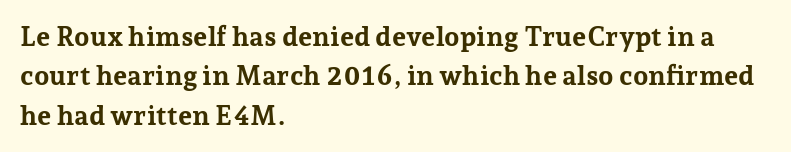
Q: Is the text bold? A: Yes.
Q: Is the text italic (slanted)? A: No, it is upright.
Q: Is the text underlined? A: No.
Q: How is the paragraph aligned? A: Left-aligned.
Q: Is the spacing between letters normal or unusually wide? A: Normal.
Q: Is the spacing between lines tight, normal or loose? A: Normal.
